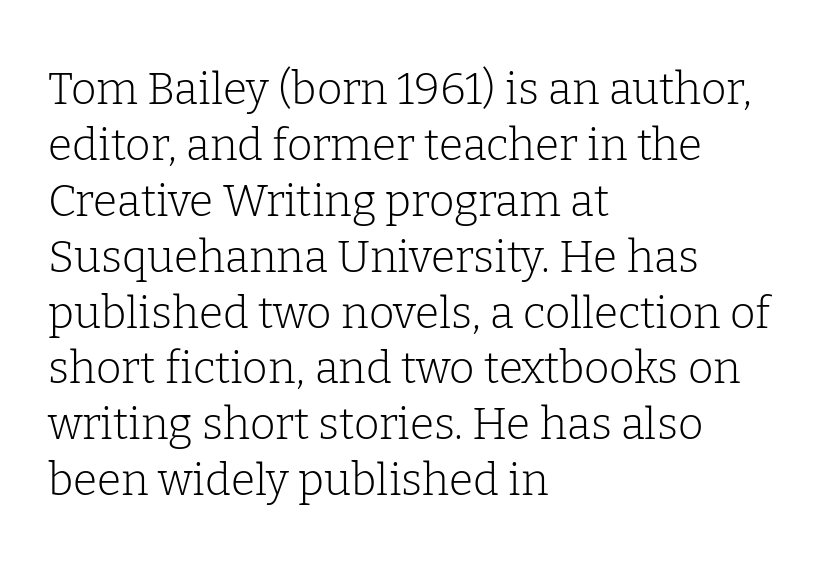
Q: Is the text bold? A: No.
Q: Is the text italic (slanted)? A: No, it is upright.
Q: Is the typeface a serif or a sans-serif typeface? A: Serif.
Q: Is the text underlined? A: No.
Q: How is the paragraph aligned? A: Left-aligned.
Q: Is the spacing between letters normal or unusually wide? A: Normal.
Q: Is the spacing between lines tight, normal or loose? A: Normal.
Q: Width (condensed, normal, or wide)? A: Normal.
Q: Stroke contrast? A: Low.
Q: x-height? A: Medium.
Q: Monospaced? A: No.
